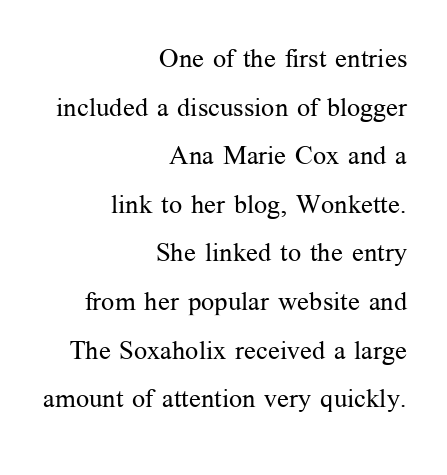
The image shows 26 px text type, upright; set right-aligned, line spacing 1.87x, normal letter spacing, not underlined.
